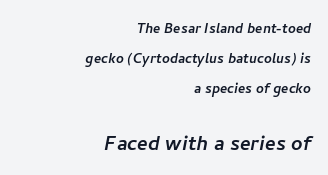
{"underline": "no", "align": "right", "line_spacing_ratio": 1.76, "letter_spacing": "normal", "letter_spacing_em": 0.0, "larger_block": "second", "size_ratio": 1.47, "glyph_px": 25}
